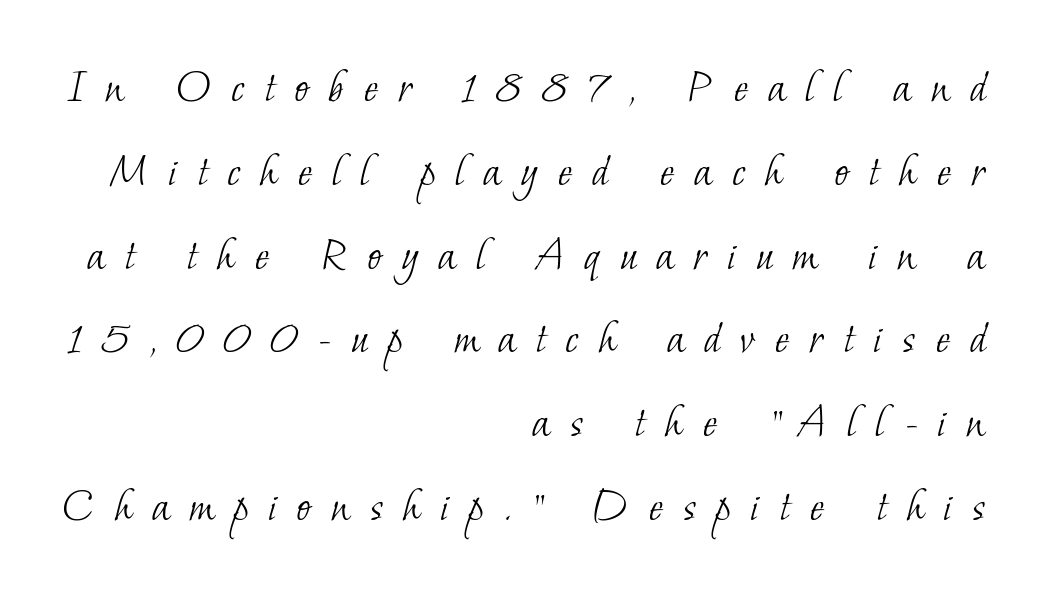
Q: Is the text bold? A: No.
Q: Is the typeface a serif or a sans-serif typeface? A: Serif.
Q: Is the text underlined? A: No.
Q: How is the paragraph aligned? A: Right-aligned.
Q: Is the spacing between letters normal or unusually wide? A: Unusually wide.
Q: Width (condensed, normal, or wide)? A: Normal.
Q: Stroke contrast? A: Low.
Q: x-height? A: Small.
Q: Monospaced? A: No.
